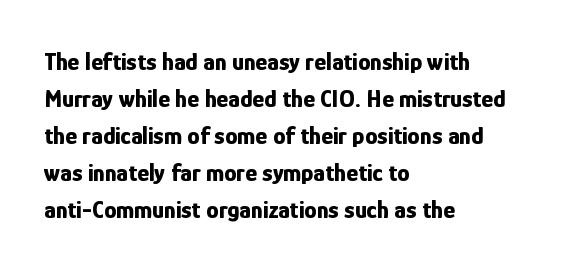
The image shows 25 px bold type, upright; set left-aligned, normal line spacing (1.48x), normal letter spacing, not underlined.
